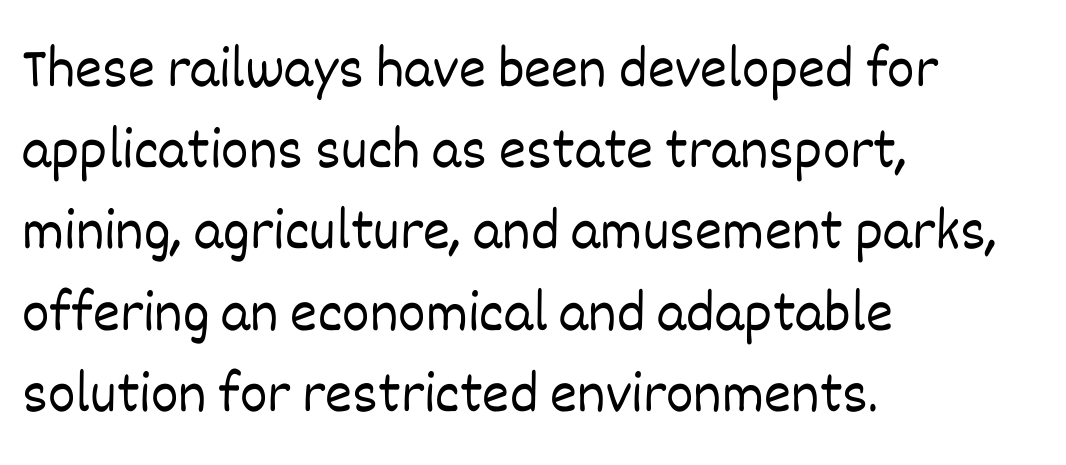
The letters advance in unequal steps, a hallmark of proportional type. The horizontal fit of the characters is conventional and even. Glance below the letters and you will spot only blank space. Rendered with straight, roman letterforms.
